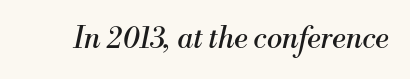
The image shows 29 px regular-weight serif type, italic (leaning right); set normal letter spacing, not underlined; medium stroke contrast and a small x-height.
